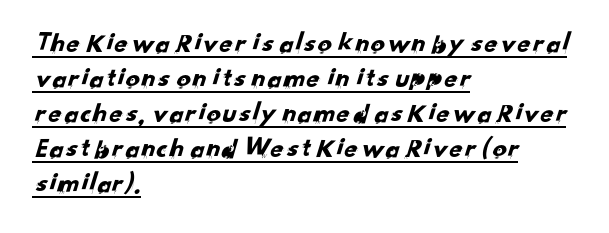
The image shows 28 px sans-serif type; set left-aligned, normal line spacing (1.25x), normal letter spacing, underlined; low stroke contrast and a small x-height.
